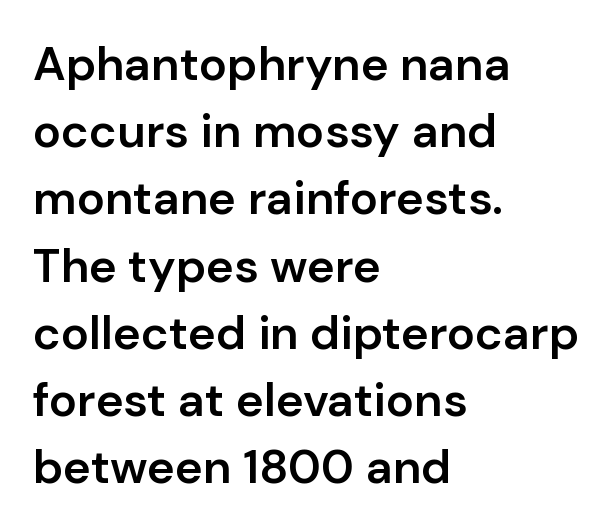
{"serif": "no", "italic": "no", "bold": "semi", "weight": "semibold", "width": "normal", "stroke_contrast": "low", "x_height": "medium", "monospaced": "no", "underline": "no", "align": "left", "line_spacing": "normal", "line_spacing_ratio": 1.43, "letter_spacing": "normal", "letter_spacing_em": 0.0, "glyph_px": 47}
